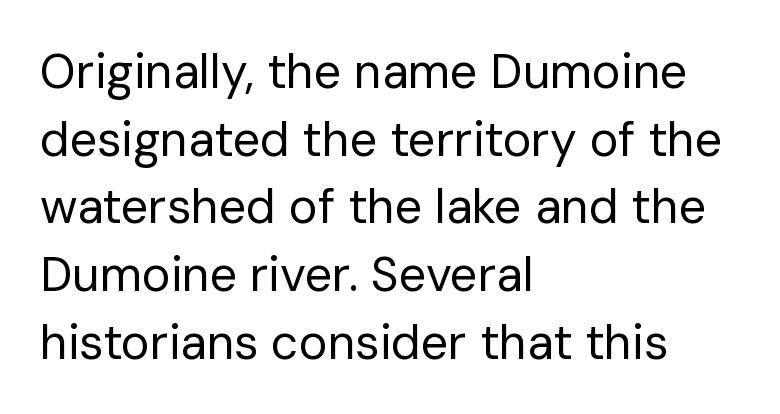
{"serif": "no", "italic": "no", "bold": "no", "weight": "regular", "width": "normal", "stroke_contrast": "low", "x_height": "medium", "monospaced": "no", "underline": "no", "align": "left", "line_spacing": "normal", "line_spacing_ratio": 1.41, "letter_spacing": "normal", "letter_spacing_em": 0.0, "glyph_px": 48}
